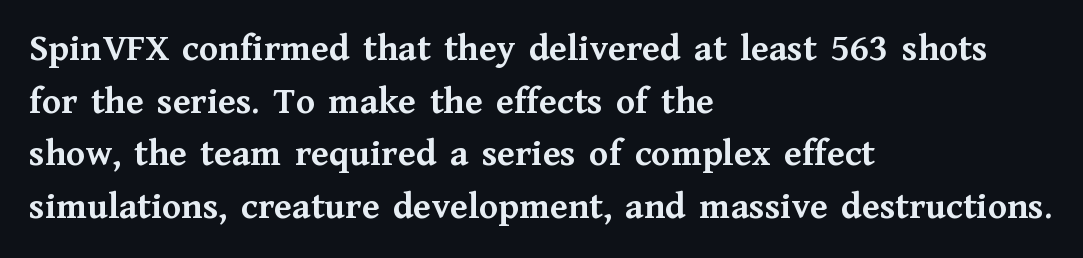
Where is the straight margin? On the left. The face used here has the dense, thick strokes of a bold. Check under the words: just untouched page. The horizontal fit of the characters is conventional and even. Vertically, the passage feels balanced, rows spaced as you'd expect.
